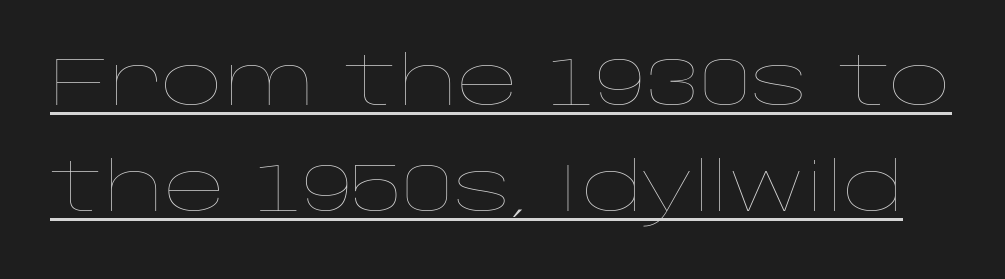
Q: Is the text bold? A: No.
Q: Is the text italic (slanted)? A: No, it is upright.
Q: Is the text underlined? A: Yes.
Q: Is the spacing between letters normal or unusually wide? A: Normal.
Q: Is the spacing between lines tight, normal or loose? A: Normal.
Q: Width (condensed, normal, or wide)? A: Wide.
Q: Stroke contrast? A: Low.
Q: x-height? A: Large.
Q: Monospaced? A: No.
